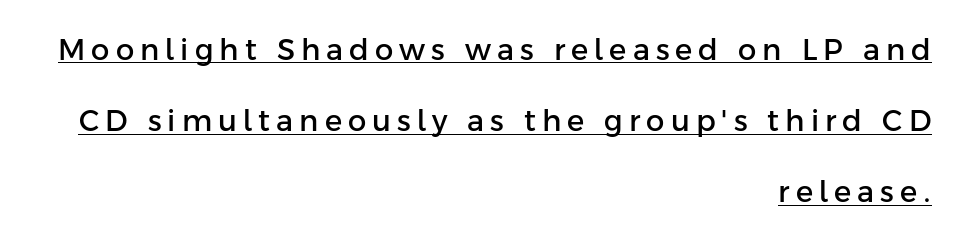
Q: Is the text italic (slanted)? A: No, it is upright.
Q: Is the typeface a serif or a sans-serif typeface? A: Sans-serif.
Q: Is the text underlined? A: Yes.
Q: How is the paragraph aligned? A: Right-aligned.
Q: Is the spacing between letters normal or unusually wide? A: Unusually wide.
Q: Is the spacing between lines tight, normal or loose? A: Loose.
Q: Width (condensed, normal, or wide)? A: Normal.
Q: Stroke contrast? A: Low.
Q: x-height? A: Medium.
Q: Monospaced? A: No.
